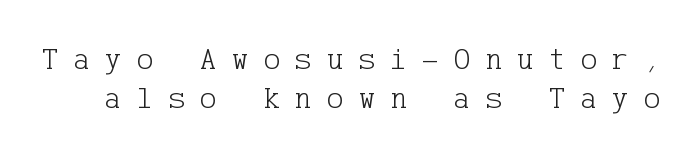
The image shows 32 px light serif type, upright; set line spacing 1.22x, unusually wide letter spacing (+0.46 em), not underlined; low stroke contrast and a medium x-height.
